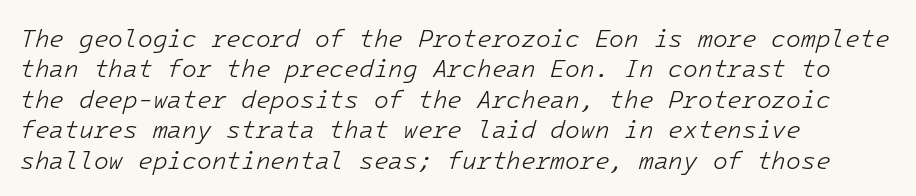
{"italic": "yes", "lean": "right", "slant_degrees": 16, "bold": "no", "underline": "no", "align": "left", "line_spacing": "normal", "line_spacing_ratio": 1.27, "letter_spacing": "normal", "letter_spacing_em": 0.0, "glyph_px": 24}
